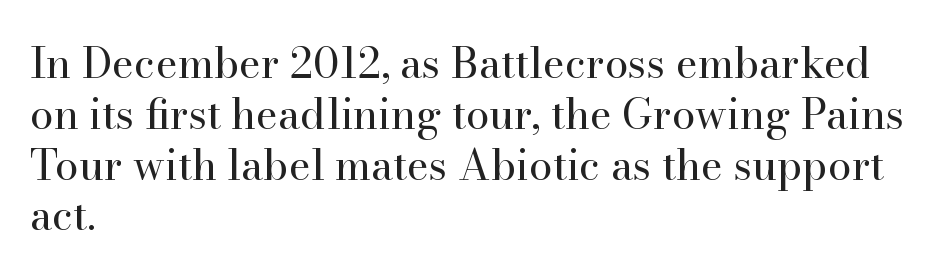
The image shows 42 px regular-weight serif type, upright; set left-aligned, line spacing 1.21x, normal letter spacing, not underlined; high stroke contrast and a small x-height.
